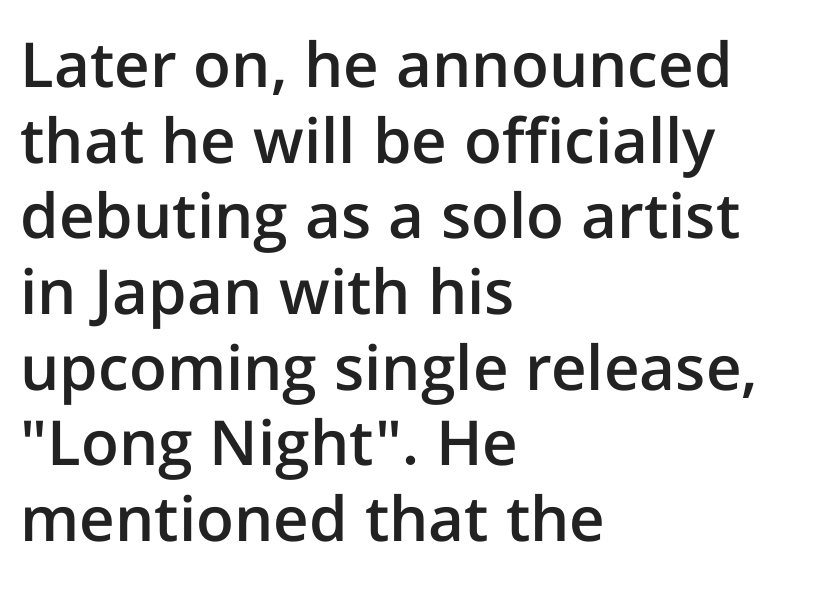
The image shows 62 px semibold sans-serif type, upright; set left-aligned, line spacing 1.22x, normal letter spacing, not underlined; low stroke contrast and a medium x-height.
